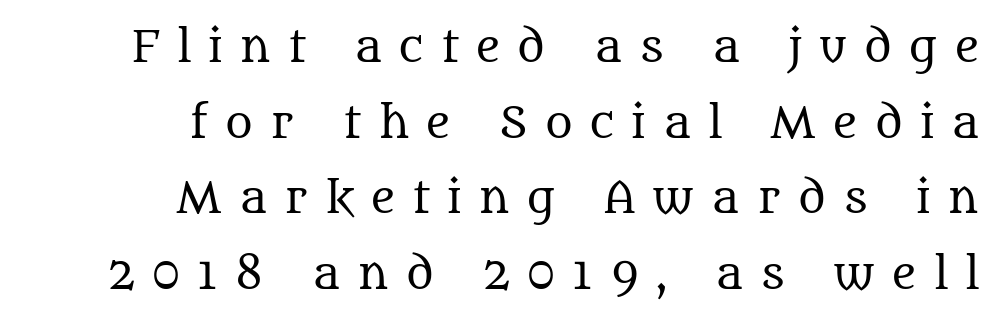
Q: Is the text bold? A: No.
Q: Is the text italic (slanted)? A: No, it is upright.
Q: Is the typeface a serif or a sans-serif typeface? A: Serif.
Q: Is the text underlined? A: No.
Q: How is the paragraph aligned? A: Right-aligned.
Q: Is the spacing between letters normal or unusually wide? A: Unusually wide.
Q: Width (condensed, normal, or wide)? A: Normal.
Q: Stroke contrast? A: Medium.
Q: x-height? A: Large.
Q: Monospaced? A: No.
